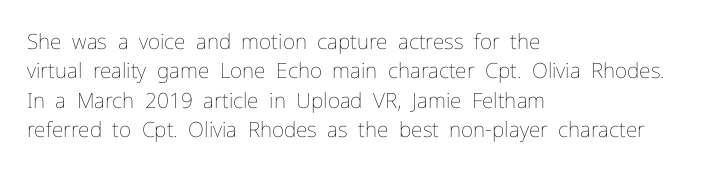
A clean baseline with only descenders dipping below it. If you drew a line through each stem, it would be perfectly vertical. Honestly, the row spacing looks completely unremarkable. Is this a heavy cut? Hardly; it is regular or lighter.
